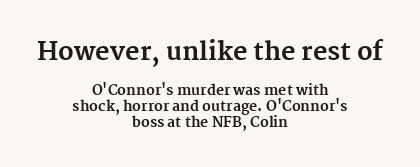
{"italic": "no", "bold": "yes", "underline": "no", "align": "center", "line_spacing": "tight", "line_spacing_ratio": 1.14, "letter_spacing": "normal", "letter_spacing_em": 0.0, "larger_block": "first", "size_ratio": 1.79, "glyph_px": 25}
